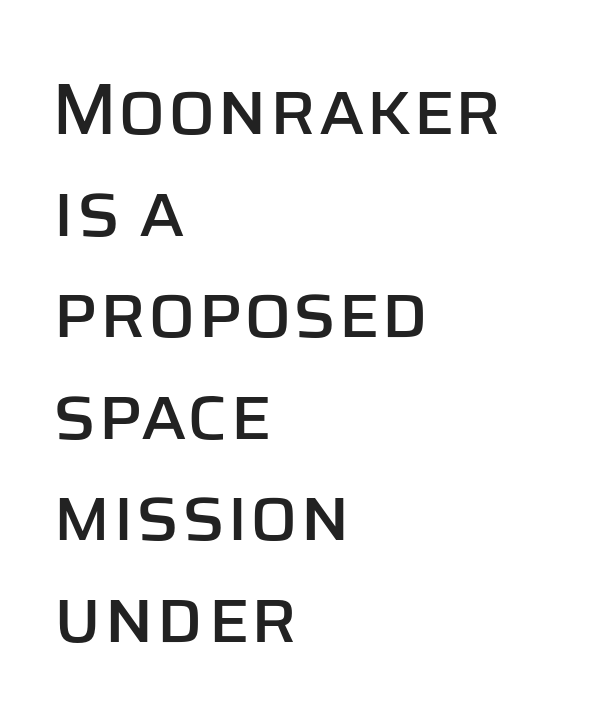
Q: Is the text italic (slanted)? A: No, it is upright.
Q: Is the typeface a serif or a sans-serif typeface? A: Sans-serif.
Q: Is the text underlined? A: No.
Q: How is the paragraph aligned? A: Left-aligned.
Q: Is the spacing between letters normal or unusually wide? A: Normal.
Q: Is the spacing between lines tight, normal or loose? A: Normal.
Q: Width (condensed, normal, or wide)? A: Normal.
Q: Stroke contrast? A: Low.
Q: x-height? A: Large.
Q: Monospaced? A: No.
